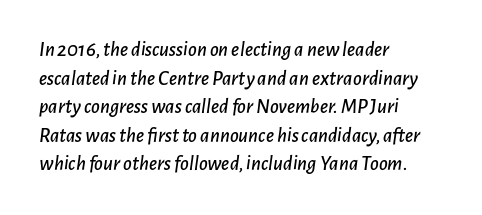
The image shows 21 px text type, italic (leaning right); set left-aligned, normal line spacing (1.36x), normal letter spacing, not underlined.
